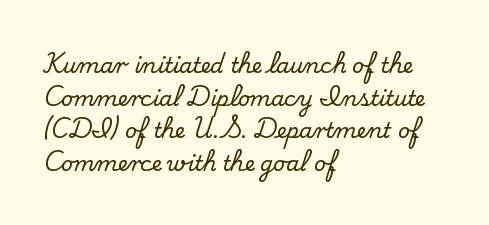
The image shows 21 px text type; set left-aligned, normal line spacing (1.55x), normal letter spacing, not underlined.
